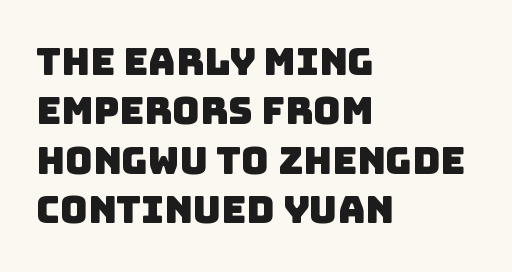
{"serif": "no", "width": "normal", "stroke_contrast": "low", "x_height": "large", "monospaced": "no", "underline": "no", "align": "left", "line_spacing": "normal", "line_spacing_ratio": 1.3, "letter_spacing": "normal", "letter_spacing_em": 0.0, "glyph_px": 38}
